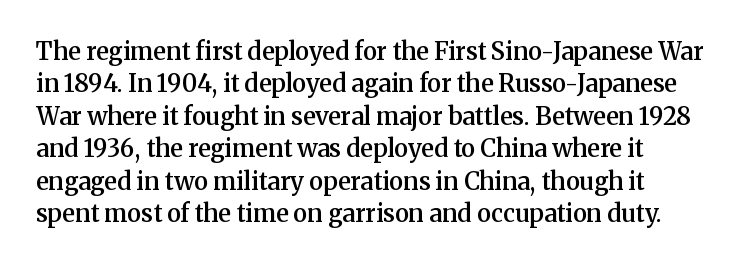
{"italic": "no", "bold": "semi", "underline": "no", "align": "left", "line_spacing": "normal", "line_spacing_ratio": 1.35, "letter_spacing": "normal", "letter_spacing_em": 0.0, "glyph_px": 24}
